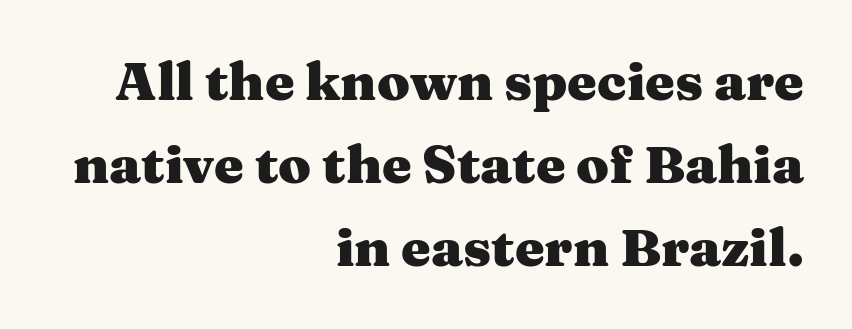
Q: Is the text bold? A: Yes.
Q: Is the text italic (slanted)? A: No, it is upright.
Q: Is the typeface a serif or a sans-serif typeface? A: Serif.
Q: Is the text underlined? A: No.
Q: How is the paragraph aligned? A: Right-aligned.
Q: Is the spacing between letters normal or unusually wide? A: Normal.
Q: Is the spacing between lines tight, normal or loose? A: Normal.
Q: Width (condensed, normal, or wide)? A: Wide.
Q: Stroke contrast? A: Medium.
Q: x-height? A: Medium.
Q: Monospaced? A: No.
